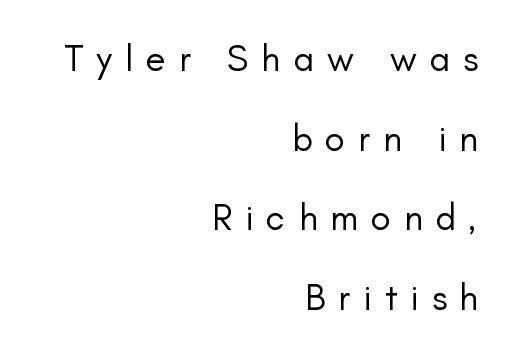
{"serif": "no", "italic": "no", "bold": "no", "weight": "regular", "width": "normal", "stroke_contrast": "low", "x_height": "small", "monospaced": "no", "underline": "no", "align": "right", "line_spacing": "loose", "line_spacing_ratio": 2.15, "letter_spacing": "wide", "letter_spacing_em": 0.35, "glyph_px": 37}
